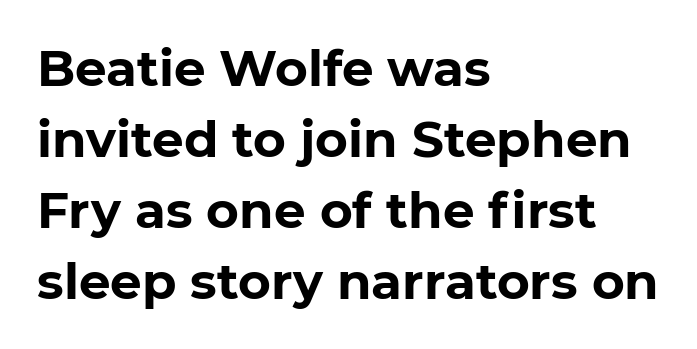
The designer went with a sans here, leaving each stem footless. The space directly below the letters is spotless. Looks like regular typesetting: each glyph gets only the width it needs. Look at the stroke-to-counter ratio: heavy, a bold. The vertical gap from one line to the next is medium.
